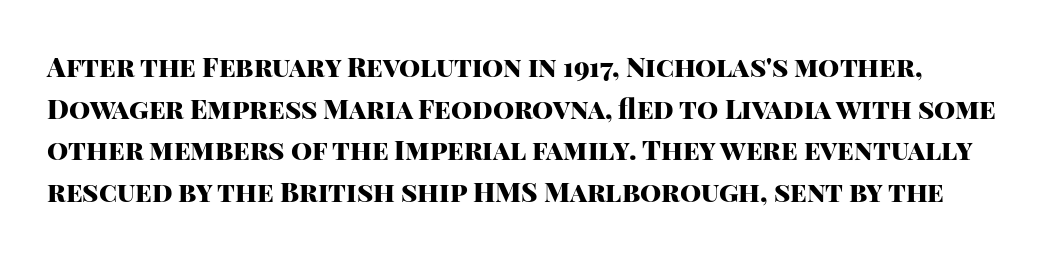
This sample uses plain, unmodified letter spacing. Chunky letters — that's bold for sure. The lines sit at an ordinary, default distance from one another. Bare-footed words on every line.
